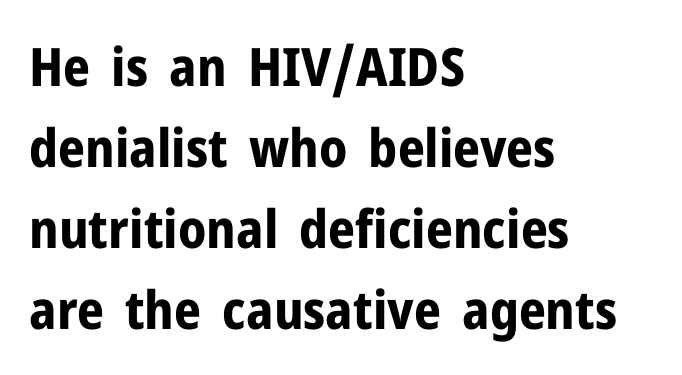
Q: Is the text bold? A: Yes.
Q: Is the text italic (slanted)? A: No, it is upright.
Q: Is the typeface a serif or a sans-serif typeface? A: Sans-serif.
Q: Is the text underlined? A: No.
Q: How is the paragraph aligned? A: Left-aligned.
Q: Is the spacing between letters normal or unusually wide? A: Normal.
Q: Is the spacing between lines tight, normal or loose? A: Normal.
Q: Width (condensed, normal, or wide)? A: Normal.
Q: Stroke contrast? A: Low.
Q: x-height? A: Medium.
Q: Monospaced? A: No.
